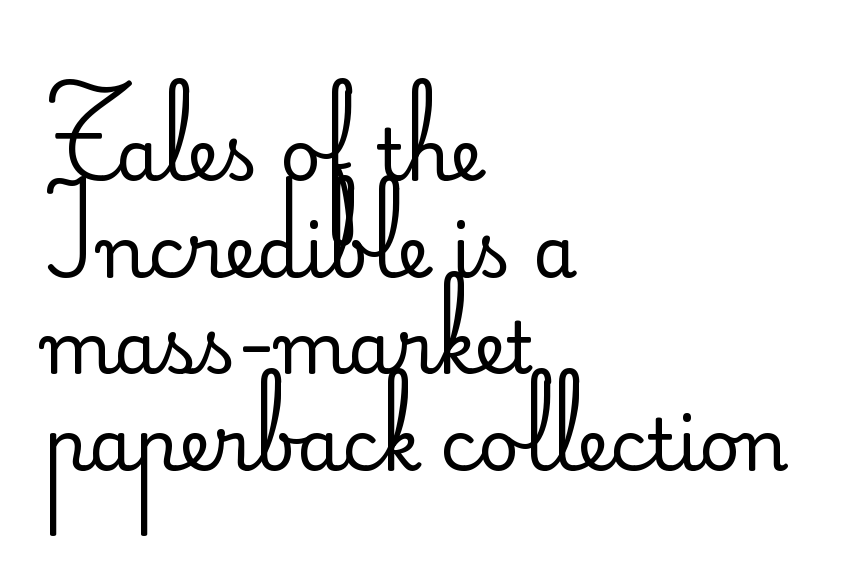
{"serif": "no", "italic": "no", "bold": "no", "weight": "regular", "width": "normal", "stroke_contrast": "low", "x_height": "small", "monospaced": "no", "underline": "no", "align": "left", "line_spacing": "normal", "line_spacing_ratio": 1.36, "letter_spacing": "normal", "letter_spacing_em": 0.0, "glyph_px": 71}
